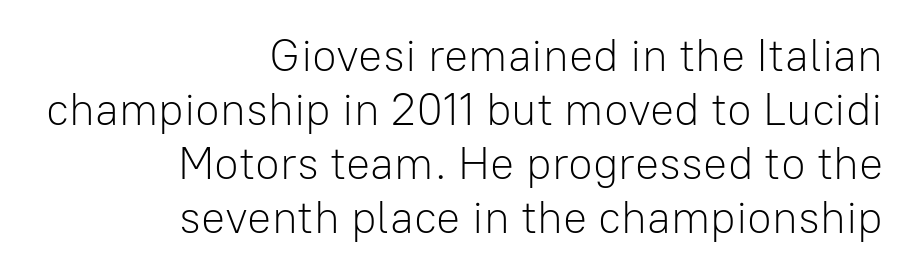
The image shows 45 px light sans-serif type, upright; set right-aligned, line spacing 1.2x, normal letter spacing, not underlined; low stroke contrast and a medium x-height.
